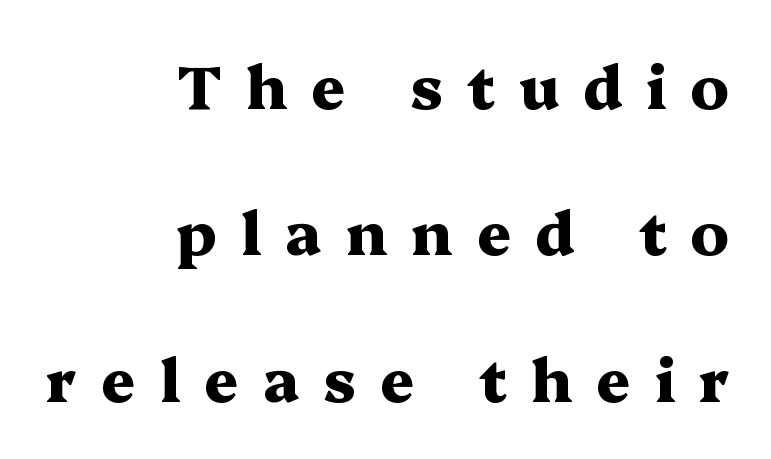
Loose tracking; the words dissolve into strings of separated letters. The glyphs are unaccompanied by any horizontal stroke below them. Notice how thick the strokes are: this is what a full bold looks like. Do the letters lean? They stand straight. The face used here is proportionally spaced, like ordinary book or web type.
